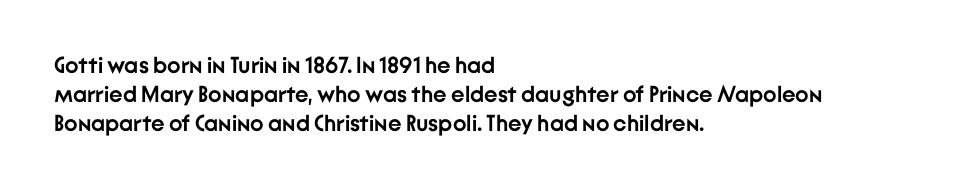
Q: Is the text bold? A: Yes.
Q: Is the text italic (slanted)? A: No, it is upright.
Q: Is the text underlined? A: No.
Q: How is the paragraph aligned? A: Left-aligned.
Q: Is the spacing between letters normal or unusually wide? A: Normal.
Q: Is the spacing between lines tight, normal or loose? A: Normal.
